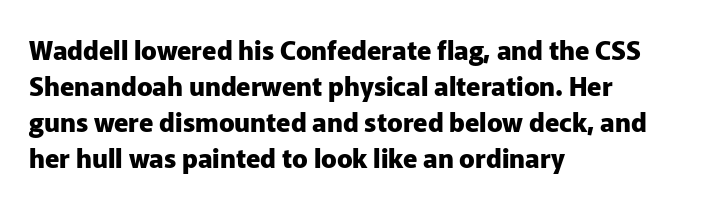
Clear beneath every line of the passage. The typography opts for an upright posture over an oblique one. Evenly set lines give the paragraph a standard silhouette. Standard letterfit; no display-style spreading of the glyphs. The compositor pushed each line to the left boundary.
